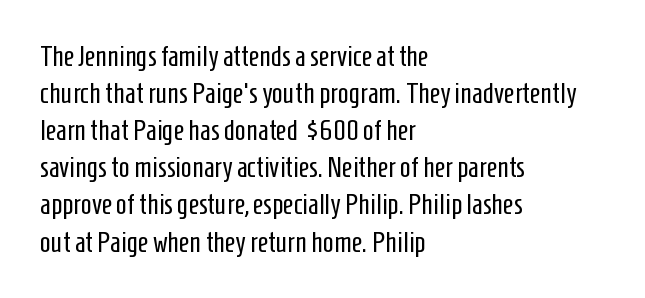
Does the lettering tilt? It doesn't — this is upright. The text block is weighted toward the left margin, trailing off unevenly rightward. Grotesque or geometric, the face here clearly has no serifs. The leading is moderate, giving the passage an even texture. The strokes are not fattened; the text isn't bold. Nothing unusual about the tracking: characters are spaced as the font intends.
